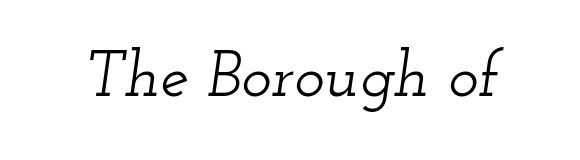
{"serif": "yes", "italic": "yes", "lean": "right", "slant_degrees": 12, "width": "wide", "stroke_contrast": "low", "x_height": "small", "monospaced": "no", "underline": "no", "letter_spacing": "normal", "letter_spacing_em": 0.0, "glyph_px": 64}
